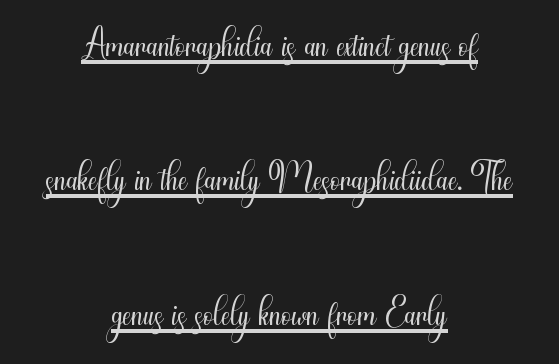
Horizontal bands of white between lines are thick stripes. The face used here is a sans, in the tradition of grotesques and geometrics. The sample's only ornament is a line tracing under the words. Is this a fixed-width face? No — the glyphs have proportional, varying widths. Each stroke keeps to a modest, everyday thickness or less. There is no visible air inserted between adjacent glyphs.
